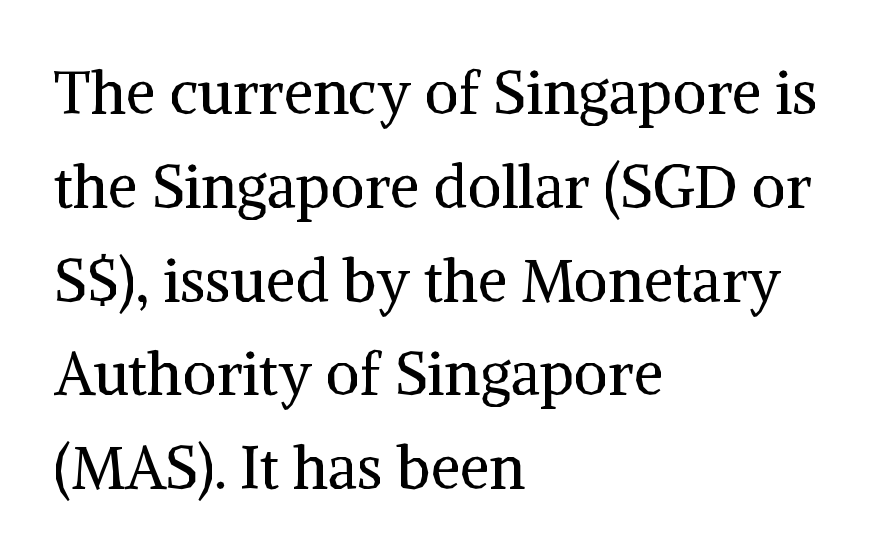
The characters display serif detailing at their extremities. Does the lettering tilt? It doesn't — this is upright. These lines are rendered in a variable-pitch font. Type without underlining. One glance says typical: line gaps are just what's usual. Where is the straight margin? On the left.
